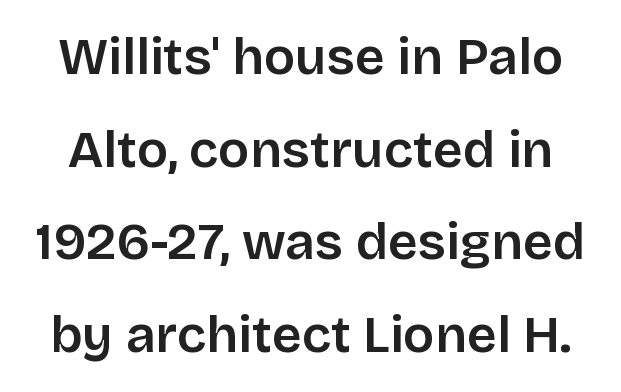
{"serif": "no", "italic": "no", "bold": "semi", "weight": "semibold", "width": "normal", "stroke_contrast": "low", "x_height": "large", "monospaced": "no", "underline": "no", "line_spacing_ratio": 1.78, "letter_spacing": "normal", "letter_spacing_em": 0.0, "glyph_px": 52}
